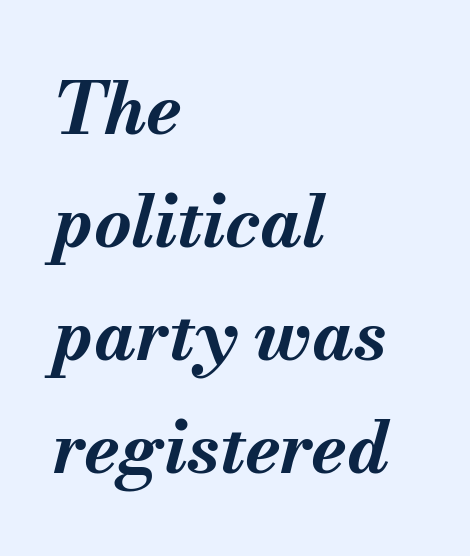
Caption: multi-line text, flush left, ragged right. Italic? Definitely — the glyphs are oblique. Successive baselines arrive at the customary interval. Type without underlining. The rendering uses natural spacing where letterforms have individual widths. Chunky letters — that's bold for sure.
